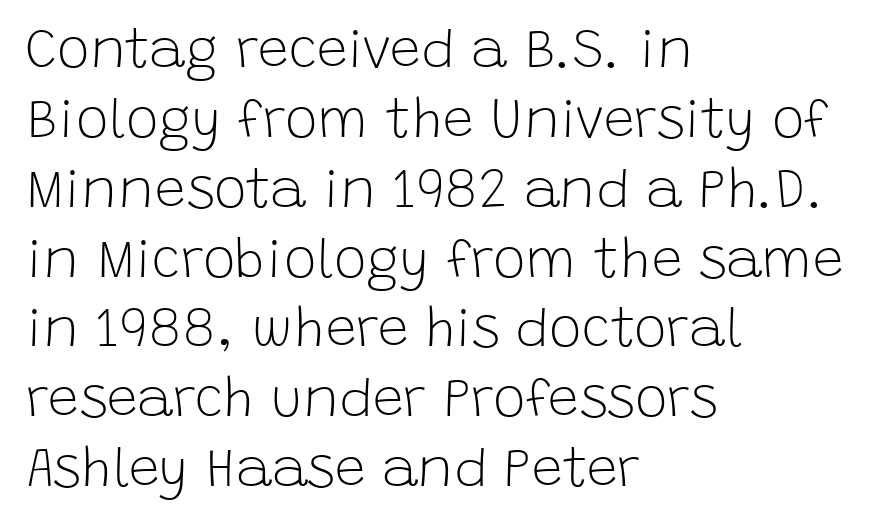
This sample uses an upright cut, with every glyph sitting square on the baseline. Check the space under the baseline: it is left empty. The font is comparable to plain body text, perhaps lighter. Words appear dense and cohesive because spacing is normal. The line-height multiplier appears to be the usual default.
